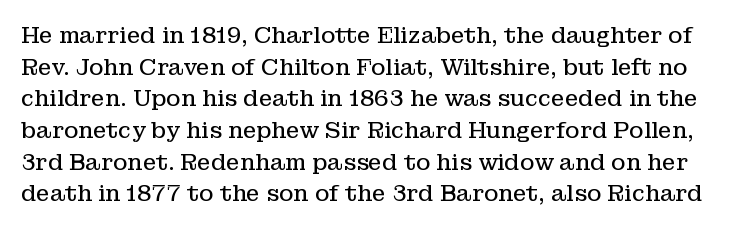
{"italic": "no", "bold": "no", "underline": "no", "line_spacing": "normal", "line_spacing_ratio": 1.44, "letter_spacing": "normal", "letter_spacing_em": 0.0, "glyph_px": 22}
